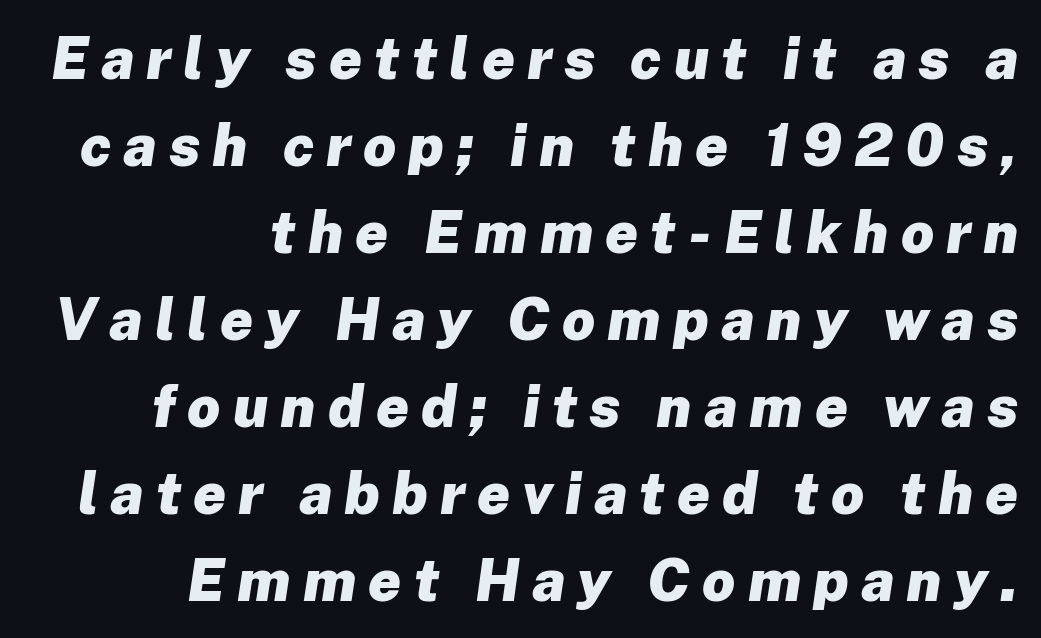
{"italic": "yes", "lean": "right", "slant_degrees": 8, "bold": "yes", "weight": "heavy", "width": "normal", "stroke_contrast": "low", "x_height": "medium", "monospaced": "no", "underline": "no", "align": "right", "line_spacing": "normal", "line_spacing_ratio": 1.5, "letter_spacing": "wide", "letter_spacing_em": 0.21, "glyph_px": 58}
